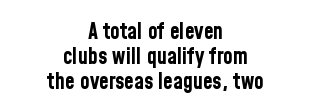
The image shows 22 px bold type, upright; set centered, tight line spacing (1.14x), normal letter spacing, not underlined.
